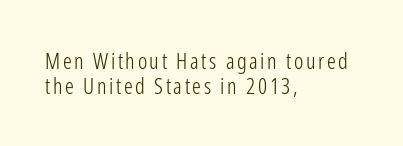
The lettering holds an erect, upright posture throughout. This sample is left-justified, so line endings fall wherever the words run out. Unmarked baselines from the first word to the last. Honestly, the rows look squashed on top of each other. Summary of weight: not heavy and not bold.
